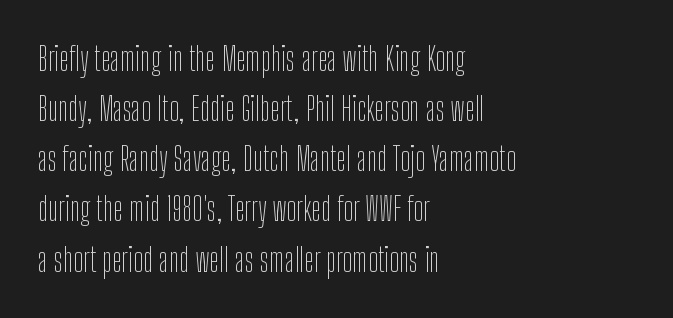
The rendering uses natural spacing where letterforms have individual widths. Descenders are the only things crossing below the line. The lines sit at an ordinary, default distance from one another. Ink coverage per letter is moderate at most. When letters stand straight like this, we call the style roman or upright.
